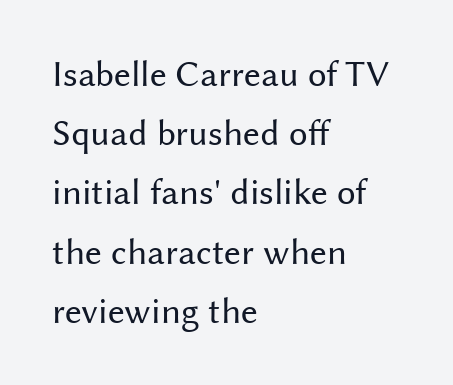
Q: Is the text bold? A: No.
Q: Is the text italic (slanted)? A: No, it is upright.
Q: Is the typeface a serif or a sans-serif typeface? A: Sans-serif.
Q: Is the text underlined? A: No.
Q: How is the paragraph aligned? A: Left-aligned.
Q: Is the spacing between letters normal or unusually wide? A: Normal.
Q: Is the spacing between lines tight, normal or loose? A: Normal.
Q: Width (condensed, normal, or wide)? A: Normal.
Q: Stroke contrast? A: Medium.
Q: x-height? A: Medium.
Q: Monospaced? A: No.
